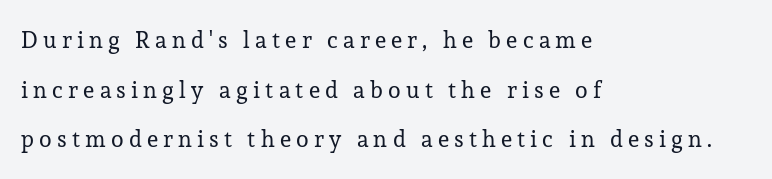
Q: Is the text bold? A: No.
Q: Is the text italic (slanted)? A: No, it is upright.
Q: Is the text underlined? A: No.
Q: How is the paragraph aligned? A: Left-aligned.
Q: Is the spacing between letters normal or unusually wide? A: Unusually wide.
Q: Is the spacing between lines tight, normal or loose? A: Loose.
